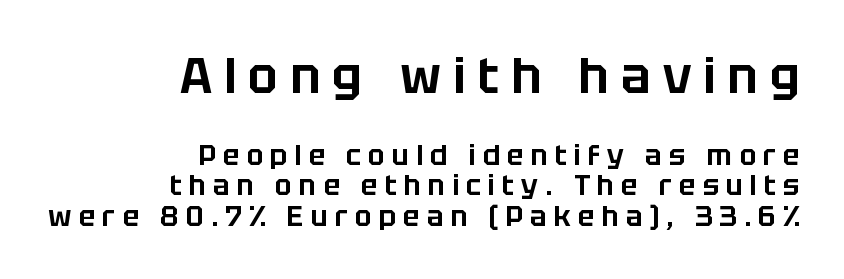
Q: Is the text italic (slanted)? A: No, it is upright.
Q: Is the typeface a serif or a sans-serif typeface? A: Sans-serif.
Q: Is the text underlined? A: No.
Q: How is the paragraph aligned? A: Right-aligned.
Q: Is the spacing between letters normal or unusually wide? A: Unusually wide.
Q: Is the spacing between lines tight, normal or loose? A: Tight.
Q: Which block of text is set in a larger size, the first (top) or the second (bottom)? A: The first (top) one.
Q: Width (condensed, normal, or wide)? A: Normal.
Q: Stroke contrast? A: Low.
Q: x-height? A: Large.
Q: Monospaced? A: No.
